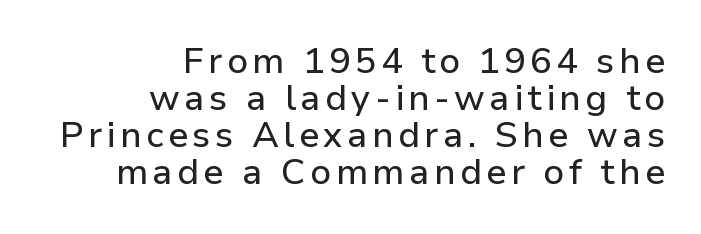
The image shows 36 px sans-serif type, upright; set right-aligned, tight line spacing (1.03x), not underlined; low stroke contrast and a medium x-height.
